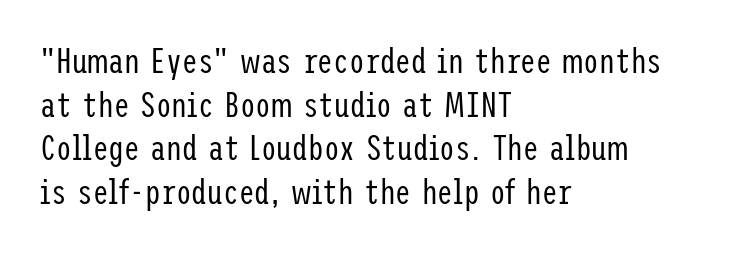
Summary of weight: not heavy and not bold. The compositor pushed each line to the left boundary. The zone under the glyphs is completely vacant. A roman cut, with each character standing at attention. Regarding leading, the lines here are spaced in the standard way.
